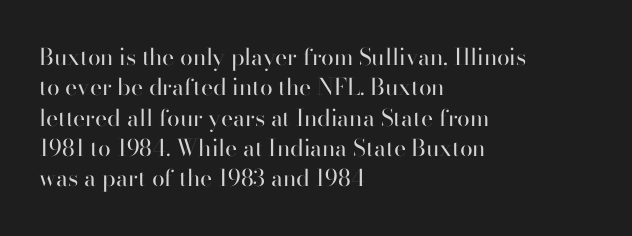
The space directly below the letters is spotless. Caption: standard tracking, unaltered. Vertically, the passage feels balanced, rows spaced as you'd expect. Does the lettering tilt? It doesn't — this is upright.
